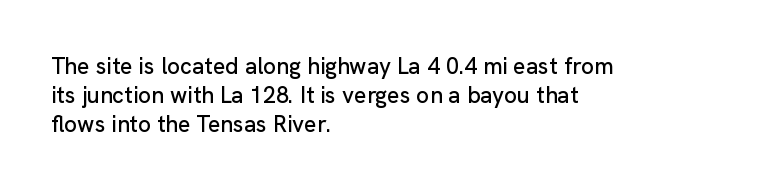
Interline gaps are of average width in this sample. Short note: letters normally spaced. Posture: vertical. The strip under each line holds only bare page. Which margin do the lines hug? The left one — the right edge is uneven.
